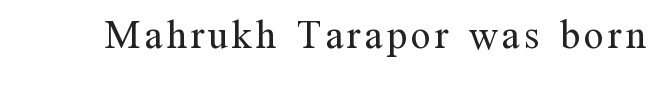
{"serif": "yes", "italic": "no", "bold": "no", "weight": "regular", "width": "normal", "stroke_contrast": "medium", "x_height": "medium", "monospaced": "no", "underline": "no", "glyph_px": 40}
